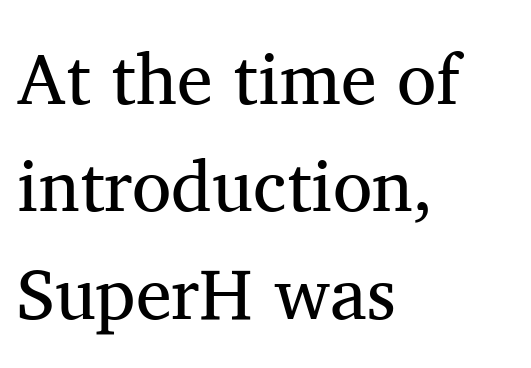
The image shows 72 px regular-weight serif type, upright; set left-aligned, normal line spacing (1.49x), normal letter spacing, not underlined; medium stroke contrast and a medium x-height.
